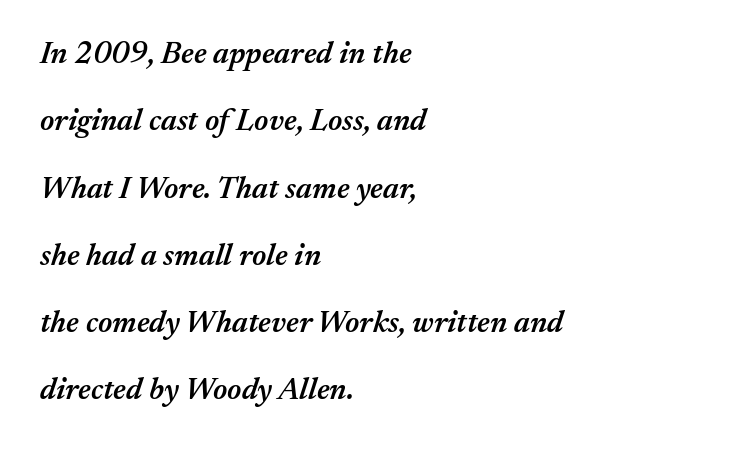
{"italic": "yes", "lean": "right", "slant_degrees": 17, "bold": "semi", "weight": "semibold", "width": "normal", "stroke_contrast": "medium", "x_height": "medium", "monospaced": "no", "underline": "no", "align": "left", "line_spacing": "loose", "line_spacing_ratio": 2.17, "letter_spacing": "normal", "letter_spacing_em": 0.0, "glyph_px": 31}
